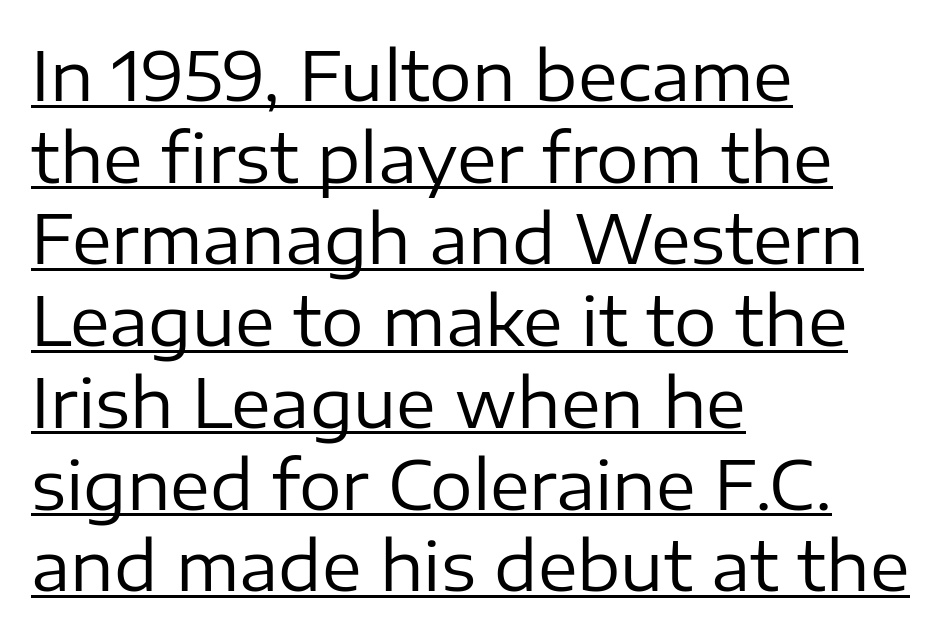
{"serif": "no", "italic": "no", "bold": "no", "weight": "regular", "width": "normal", "stroke_contrast": "low", "x_height": "medium", "monospaced": "no", "underline": "yes", "align": "left", "line_spacing_ratio": 1.22, "letter_spacing": "normal", "letter_spacing_em": 0.0, "glyph_px": 67}
